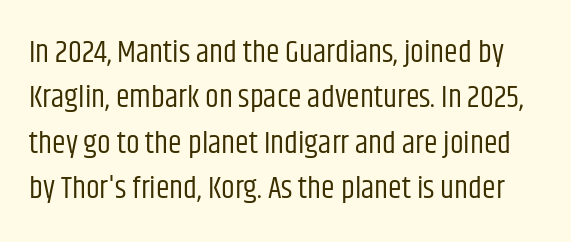
{"serif": "no", "italic": "no", "bold": "no", "weight": "regular", "width": "condensed", "stroke_contrast": "low", "x_height": "large", "monospaced": "no", "underline": "no", "line_spacing": "normal", "line_spacing_ratio": 1.46, "letter_spacing": "normal", "letter_spacing_em": 0.0, "glyph_px": 31}
